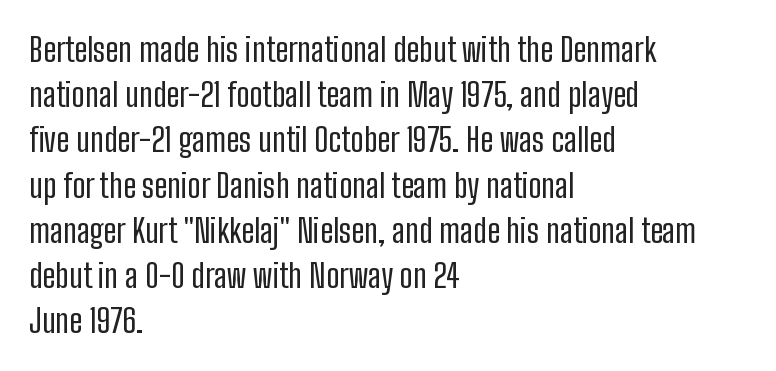
This is the regular roman posture of the typeface. This sample uses a sans-serif face. Each new line begins a customary step beneath the previous one. The tracking reads as untouched default to a designer's eye. Visually the block forms a straight wall on the left and a jagged coastline on the right.
